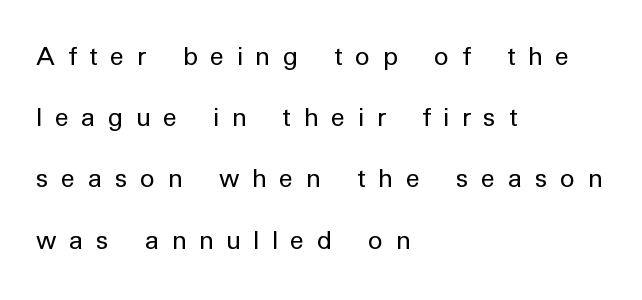
The image shows 29 px regular-weight sans-serif type, upright; set left-aligned, loose line spacing (2.11x), unusually wide letter spacing (+0.44 em), not underlined; low stroke contrast and a medium x-height.
